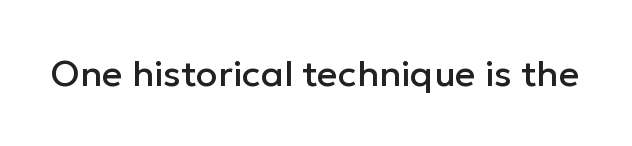
{"serif": "no", "italic": "no", "width": "normal", "stroke_contrast": "low", "x_height": "medium", "monospaced": "no", "underline": "no", "letter_spacing": "normal", "letter_spacing_em": 0.0, "glyph_px": 36}
